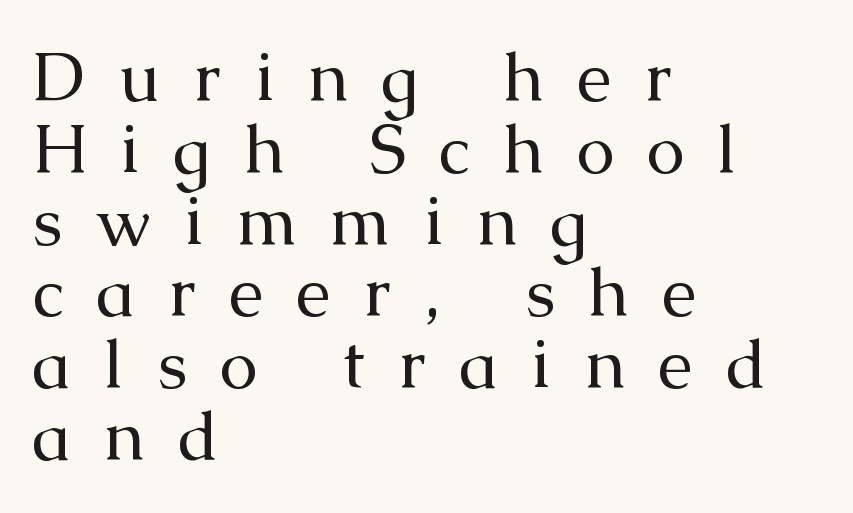
The image shows 69 px regular-weight serif type, upright; set left-aligned, tight line spacing (1.04x), unusually wide letter spacing (+0.48 em), not underlined; medium stroke contrast and a medium x-height.
